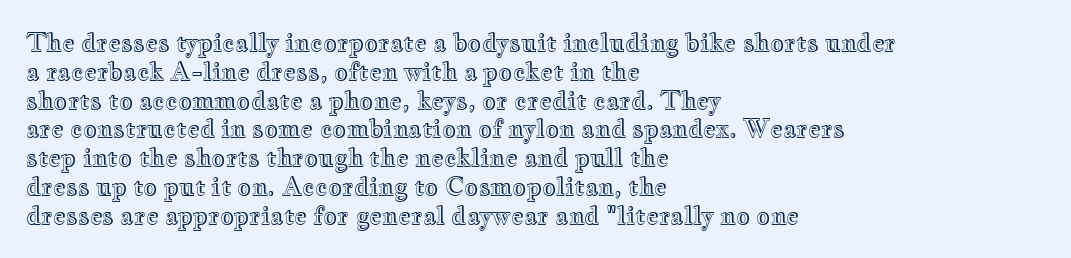
In CSS terms this would be text-align: left. The letters stand upright; this is a roman face. Underlining? Definitely not there. These lines keep a tight, regular rhythm from letter to letter.
